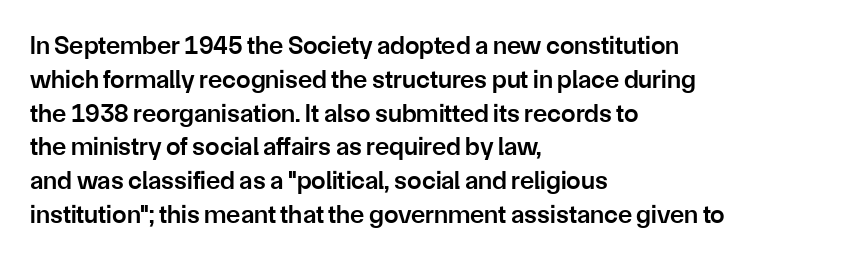
Q: Is the text bold? A: Semi-bold.
Q: Is the text italic (slanted)? A: No, it is upright.
Q: Is the text underlined? A: No.
Q: How is the paragraph aligned? A: Left-aligned.
Q: Is the spacing between letters normal or unusually wide? A: Normal.
Q: Is the spacing between lines tight, normal or loose? A: Normal.
